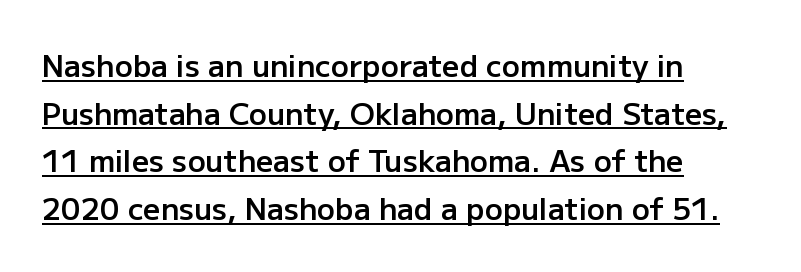
{"serif": "no", "italic": "no", "bold": "semi", "weight": "semibold", "width": "normal", "stroke_contrast": "low", "x_height": "medium", "monospaced": "no", "underline": "yes", "align": "left", "line_spacing": "normal", "line_spacing_ratio": 1.59, "letter_spacing": "normal", "letter_spacing_em": 0.0, "glyph_px": 30}
